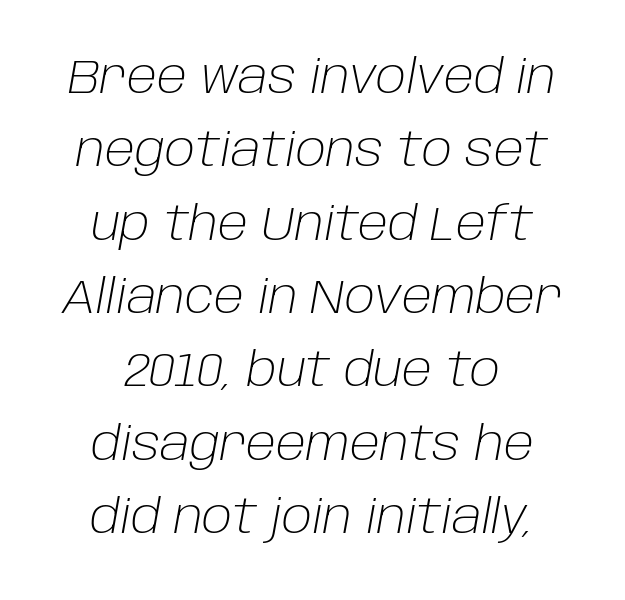
{"italic": "yes", "lean": "right", "slant_degrees": 10, "bold": "no", "weight": "light", "width": "normal", "stroke_contrast": "low", "x_height": "large", "monospaced": "no", "underline": "no", "line_spacing": "normal", "line_spacing_ratio": 1.56, "letter_spacing": "normal", "letter_spacing_em": 0.0, "glyph_px": 47}
